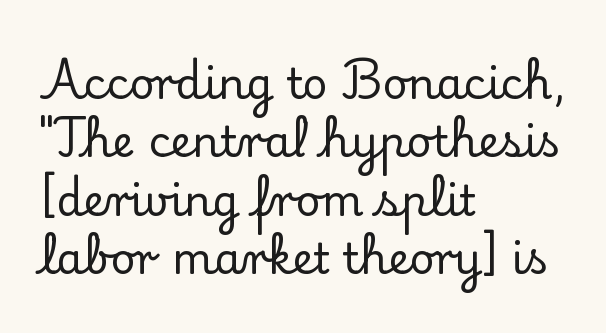
Q: Is the text italic (slanted)? A: No, it is upright.
Q: Is the typeface a serif or a sans-serif typeface? A: Serif.
Q: Is the text underlined? A: No.
Q: How is the paragraph aligned? A: Left-aligned.
Q: Is the spacing between letters normal or unusually wide? A: Normal.
Q: Is the spacing between lines tight, normal or loose? A: Normal.
Q: Width (condensed, normal, or wide)? A: Normal.
Q: Stroke contrast? A: Low.
Q: x-height? A: Small.
Q: Monospaced? A: No.
